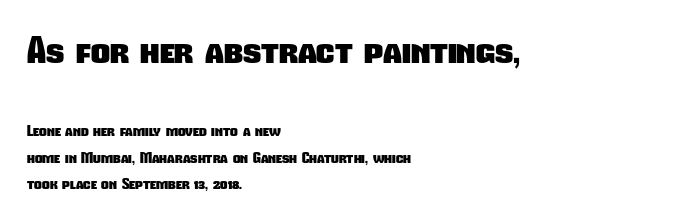
{"serif": "no", "bold": "yes", "weight": "heavy", "width": "condensed", "stroke_contrast": "low", "x_height": "medium", "monospaced": "no", "underline": "no", "align": "left", "line_spacing_ratio": 1.75, "letter_spacing": "normal", "letter_spacing_em": 0.0, "larger_block": "first", "size_ratio": 2.47, "glyph_px": 37}
